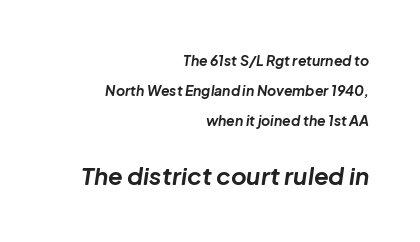
{"italic": "yes", "lean": "right", "slant_degrees": 8, "bold": "yes", "underline": "no", "align": "right", "line_spacing": "loose", "line_spacing_ratio": 2.13, "letter_spacing": "normal", "letter_spacing_em": 0.0, "larger_block": "second", "size_ratio": 1.71, "glyph_px": 24}
